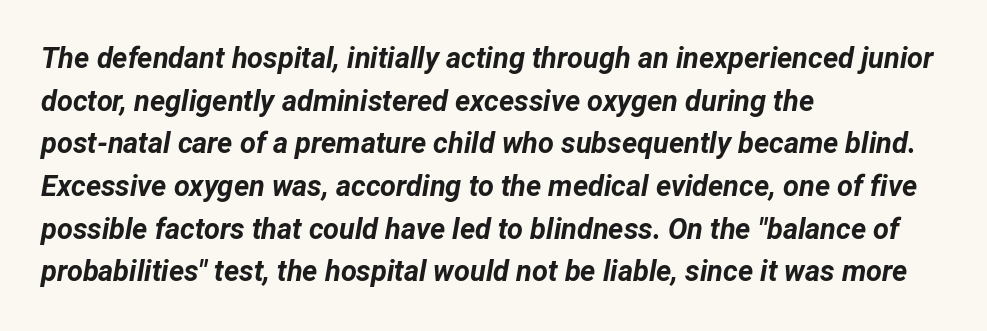
Is the type slanted? Yes — the strokes lean at a clear angle. Character widths vary here, with narrow letters taking less room than wide ones. Whoever set this chose a conventional vertical rhythm. The letters sit at their default tracking, neither squeezed nor spread.
